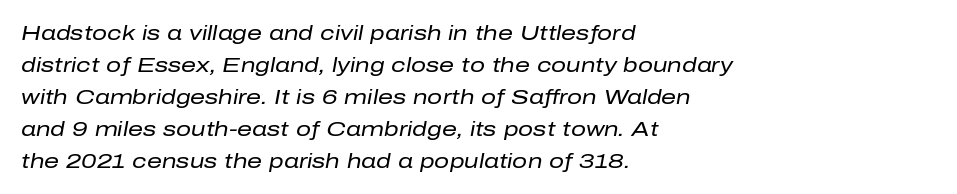
{"italic": "yes", "lean": "right", "slant_degrees": 10, "bold": "no", "underline": "no", "align": "left", "line_spacing": "normal", "line_spacing_ratio": 1.52, "letter_spacing": "normal", "letter_spacing_em": 0.0, "glyph_px": 21}
